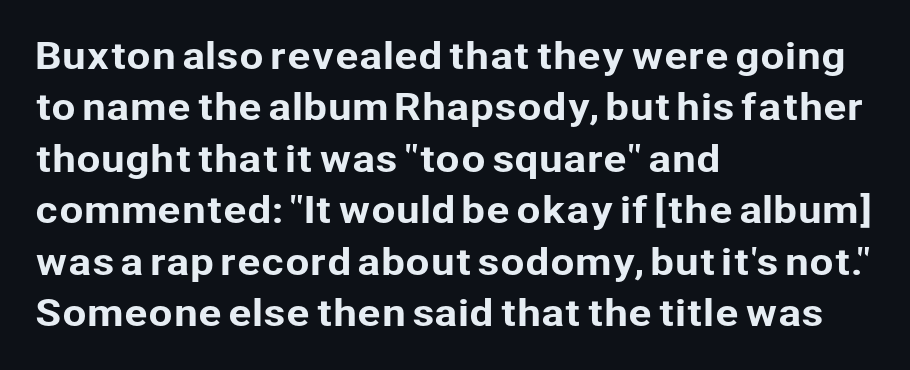
Q: Is the text italic (slanted)? A: No, it is upright.
Q: Is the typeface a serif or a sans-serif typeface? A: Sans-serif.
Q: Is the text underlined? A: No.
Q: How is the paragraph aligned? A: Left-aligned.
Q: Is the spacing between letters normal or unusually wide? A: Normal.
Q: Is the spacing between lines tight, normal or loose? A: Normal.
Q: Width (condensed, normal, or wide)? A: Normal.
Q: Stroke contrast? A: Low.
Q: x-height? A: Medium.
Q: Monospaced? A: No.
